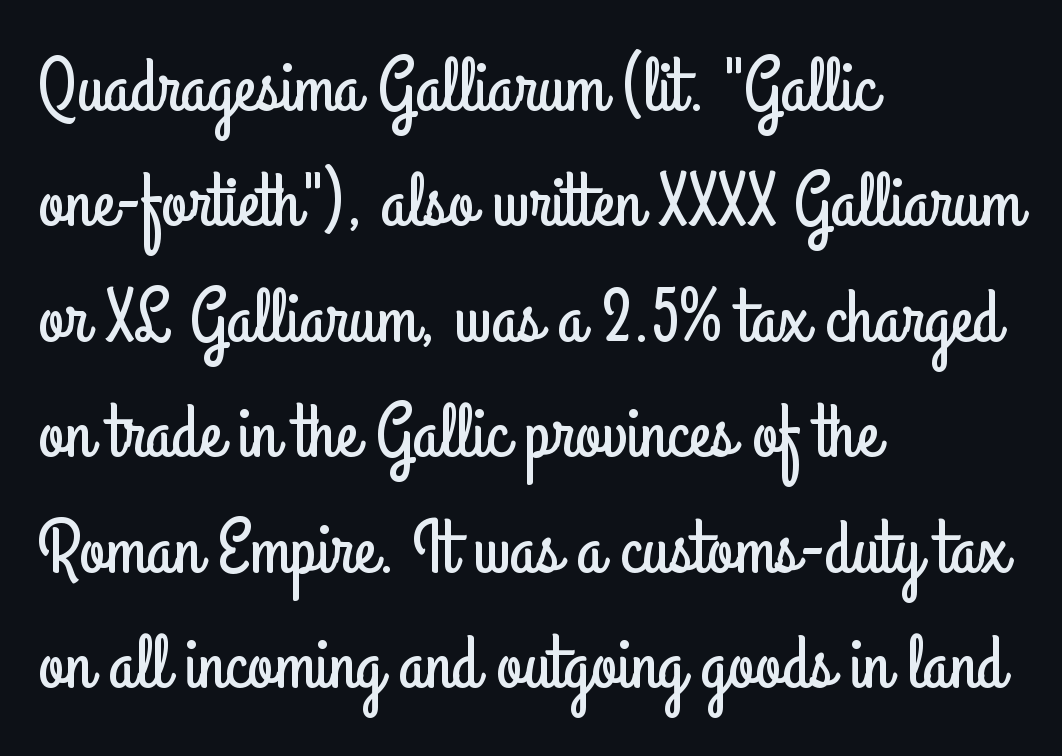
Horizontal bands of white between lines are of average thickness. Do the characters align in a grid? No, the font is proportional. Grotesque or geometric, the face here clearly has no serifs. Letters rest on an invisible, unmarked baseline. The text block is weighted toward the left margin, trailing off unevenly rightward.
